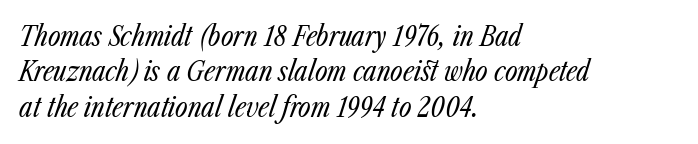
Q: Is the text bold? A: No.
Q: Is the text italic (slanted)? A: Yes, it leans right by about 23 degrees.
Q: Is the text underlined? A: No.
Q: How is the paragraph aligned? A: Left-aligned.
Q: Is the spacing between letters normal or unusually wide? A: Normal.
Q: Is the spacing between lines tight, normal or loose? A: Normal.
